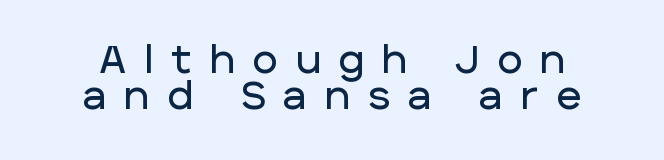
Q: Is the text italic (slanted)? A: No, it is upright.
Q: Is the typeface a serif or a sans-serif typeface? A: Sans-serif.
Q: Is the text underlined? A: No.
Q: Is the spacing between letters normal or unusually wide? A: Unusually wide.
Q: Is the spacing between lines tight, normal or loose? A: Tight.
Q: Width (condensed, normal, or wide)? A: Normal.
Q: Stroke contrast? A: Low.
Q: x-height? A: Large.
Q: Monospaced? A: No.
